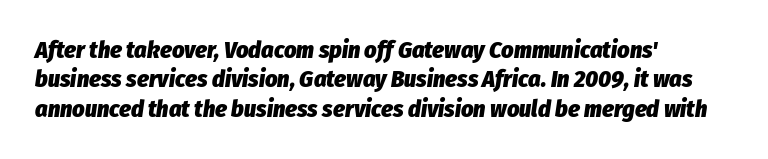
The image shows 24 px bold type, italic (leaning right); set left-aligned, line spacing 1.22x, normal letter spacing, not underlined.
